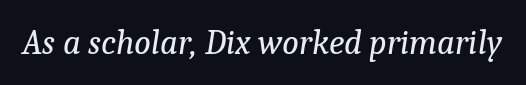
These glyphs show unthickened strokes, regular width or finer. Rendered with sloped, italic letterforms. Anything drawn beneath the words? Only blank space. Default kerning and tracking; the words read as compact shapes. A typesetter would call this proportional, since set widths differ per character. To sum up the face: it has serifs.
